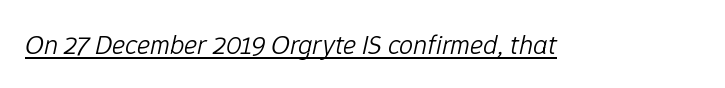
There's an unmistakable incline to the writing here. No extra ink here — the face is not bold. Do the characters align in a grid? No, the font is proportional. Students, observe the line beneath the letters — that is underlining. The line texture is even and compact thanks to regular tracking.
